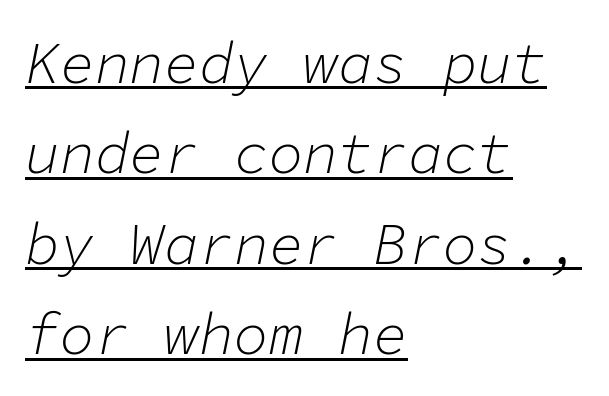
{"italic": "yes", "lean": "right", "slant_degrees": 11, "bold": "no", "weight": "light", "width": "normal", "stroke_contrast": "low", "x_height": "medium", "monospaced": "yes", "underline": "yes", "align": "left", "line_spacing": "normal", "line_spacing_ratio": 1.56, "letter_spacing": "normal", "letter_spacing_em": 0.0, "glyph_px": 58}
